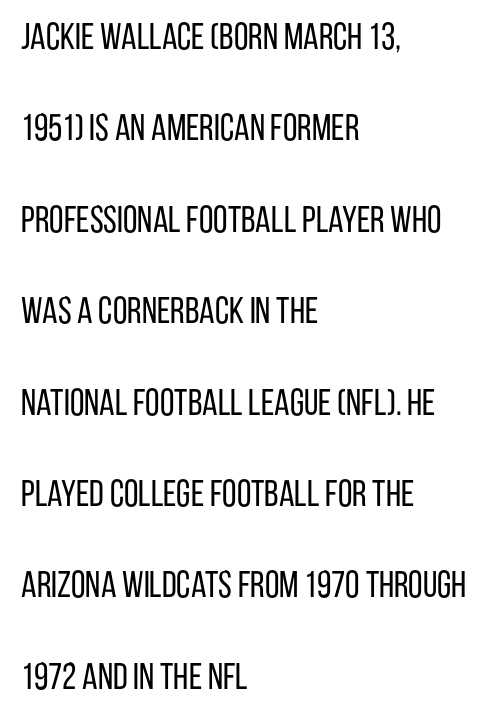
Baseline-to-baseline distance is far greater than the letter height. The letterforms sit at book weight or below. Quick note: not italic, upright. The face used here is proportionally spaced, like ordinary book or web type.
